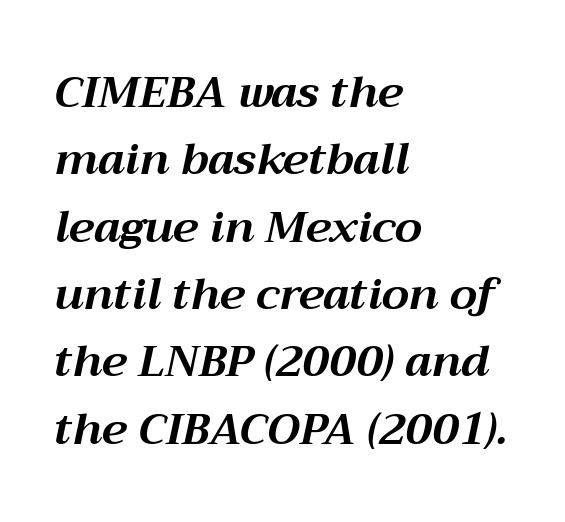
Q: Is the text bold? A: Yes.
Q: Is the text italic (slanted)? A: Yes, it leans right by about 12 degrees.
Q: Is the text underlined? A: No.
Q: How is the paragraph aligned? A: Left-aligned.
Q: Is the spacing between letters normal or unusually wide? A: Normal.
Q: Is the spacing between lines tight, normal or loose? A: Normal.
Q: Width (condensed, normal, or wide)? A: Normal.
Q: Stroke contrast? A: Medium.
Q: x-height? A: Medium.
Q: Monospaced? A: No.
